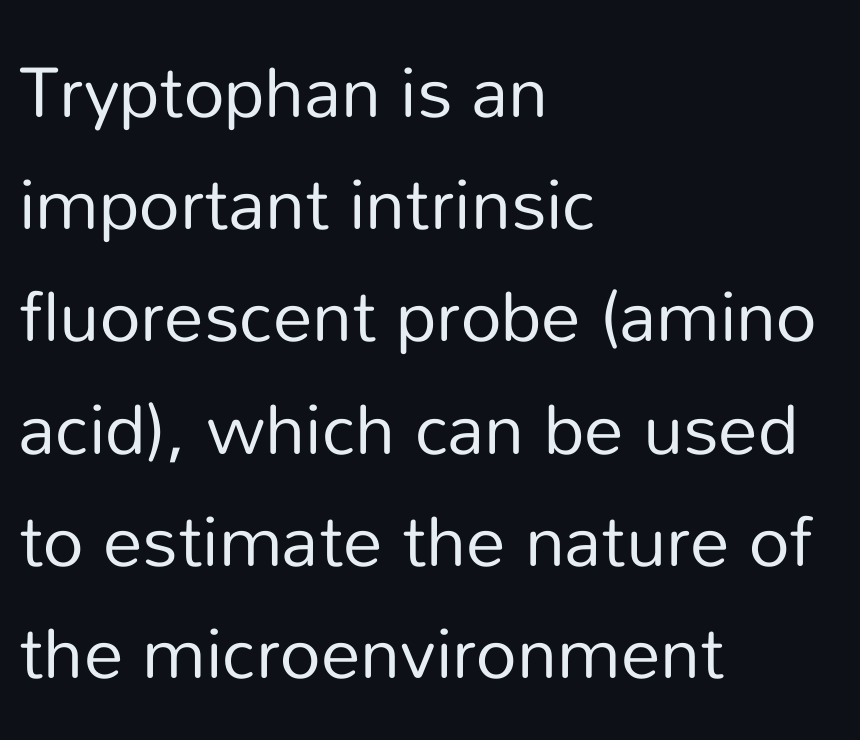
The image shows 71 px regular-weight sans-serif type, upright; set left-aligned, normal line spacing (1.58x), normal letter spacing, not underlined; low stroke contrast and a medium x-height.
